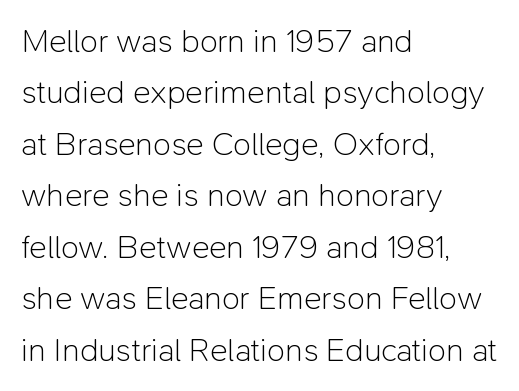
The image shows 33 px light sans-serif type, upright; set left-aligned, normal line spacing (1.56x), normal letter spacing, not underlined; low stroke contrast and a medium x-height.
